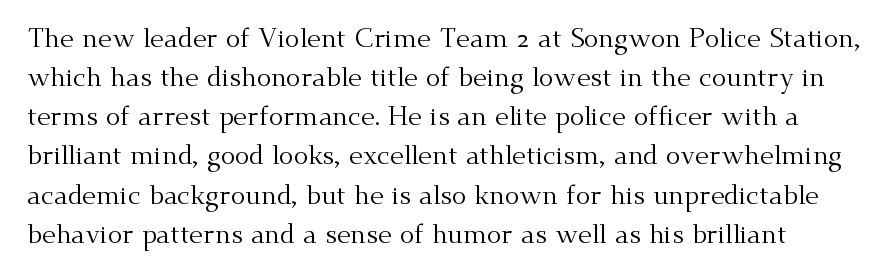
{"italic": "no", "bold": "no", "underline": "no", "line_spacing": "normal", "line_spacing_ratio": 1.45, "letter_spacing": "normal", "letter_spacing_em": 0.0, "glyph_px": 27}
